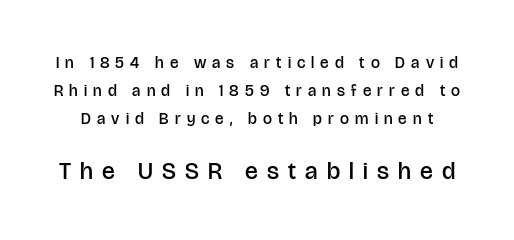
These lines carry some extra weight — a demibold, not a full bold. Does the bottom block carry the larger type? Yes, it does. Each word looks stretched out because of the extra space between its letters. The zone under the glyphs is completely vacant.
